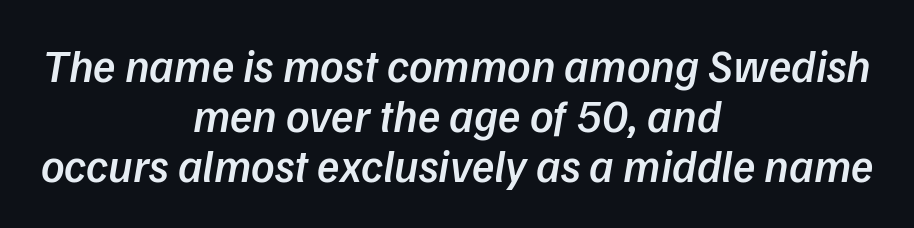
Look at the stroke-to-counter ratio: somewhat heavy, a semibold. Standard letterfit; no display-style spreading of the glyphs. A sans-serif font was chosen for this passage. If you folded the block vertically in half, each line would mirror itself in length.
